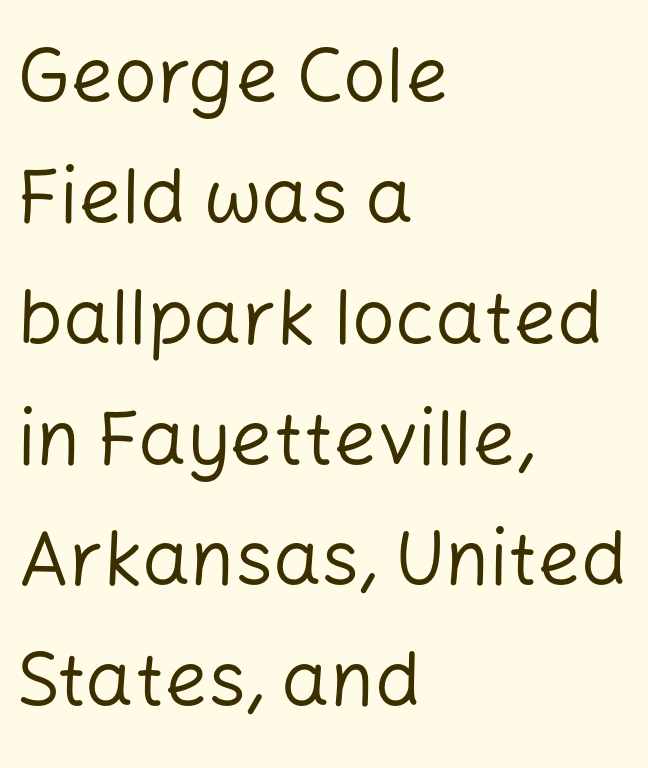
The image shows 76 px regular-weight sans-serif type, upright; set left-aligned, normal line spacing (1.59x), normal letter spacing, not underlined; low stroke contrast and a medium x-height.
